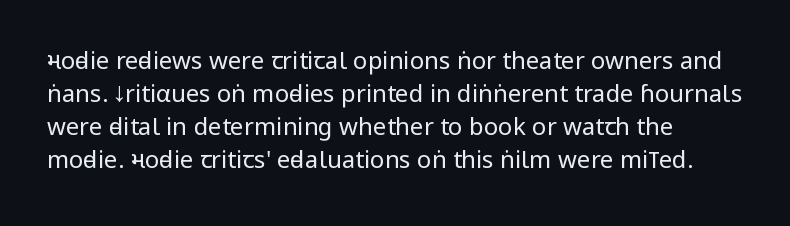
The image shows 24 px text type, upright; set normal line spacing (1.38x), normal letter spacing, not underlined.
